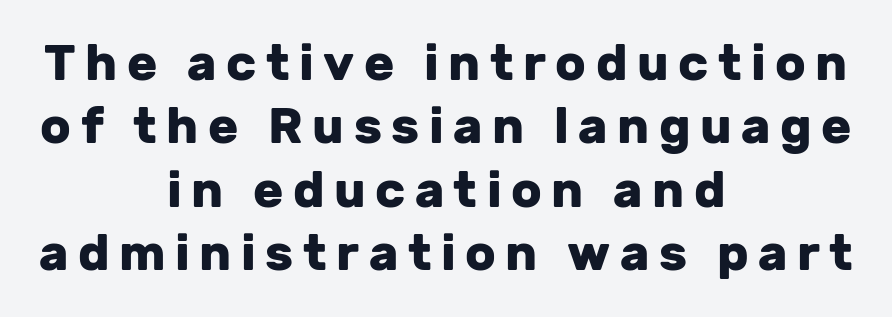
The image shows 50 px heavy sans-serif type, upright; set centered, normal line spacing (1.27x), not underlined; low stroke contrast and a medium x-height.
